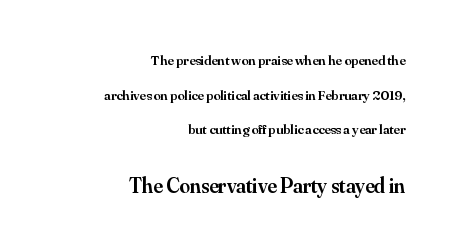
The image shows 21 px text type, upright; set right-aligned, loose line spacing (2.47x), normal letter spacing, not underlined; the second (bottom) block is 1.5x larger.
